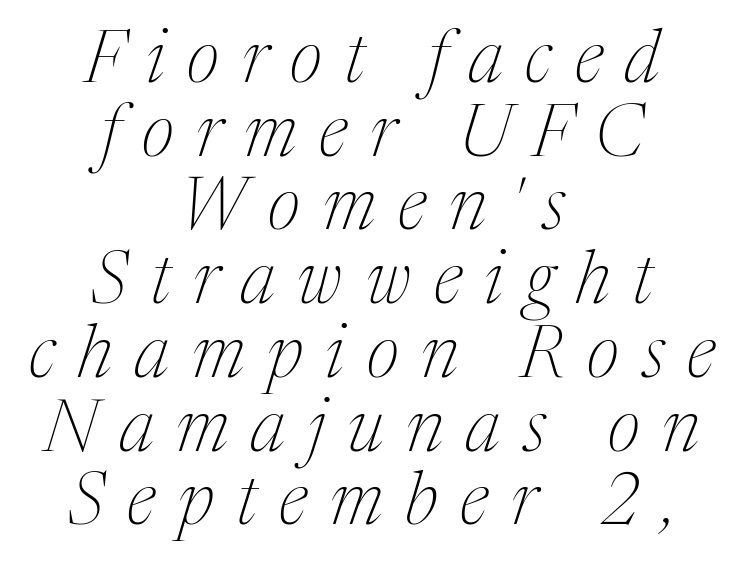
The image shows 73 px thin serif type, italic (leaning right); set centered, tight line spacing (1.01x), unusually wide letter spacing (+0.31 em), not underlined; medium stroke contrast and a medium x-height.
